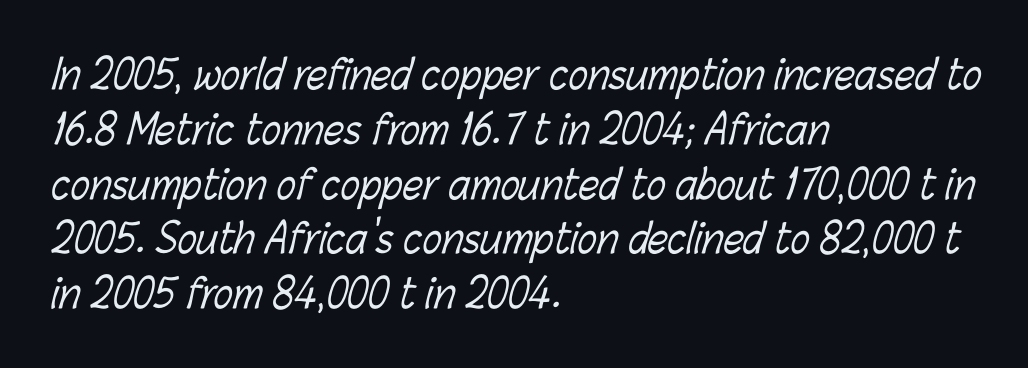
The letterforms sit at book weight or below. The lines sit at an ordinary, default distance from one another. Each row of text sits above clean, open space. You could not count columns in this text — the font is proportionally spaced. The rendering keeps characters at their native spacing. Caption: multi-line text, flush left, ragged right.
